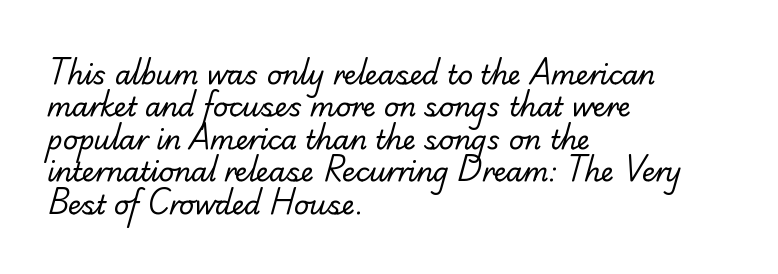
Each new line begins a customary step beneath the previous one. Counters stay open thanks to moderate or lighter strokes. The zone under the glyphs is completely vacant. Leftover space on each line is placed entirely after the last word. Between one letter and the next there's only the usual sliver of space.
